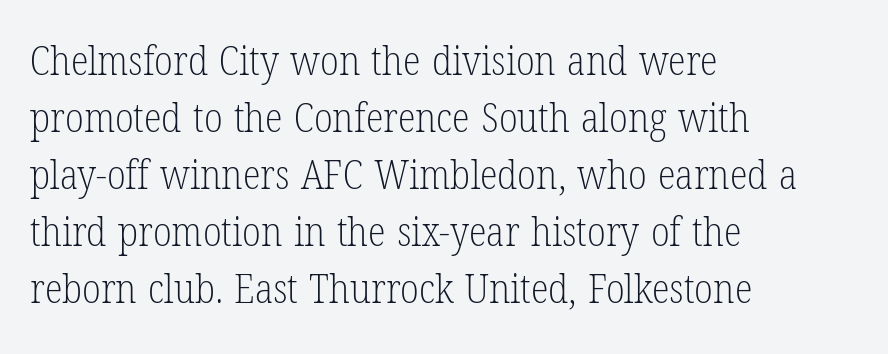
Q: Is the text bold? A: No.
Q: Is the text italic (slanted)? A: No, it is upright.
Q: Is the typeface a serif or a sans-serif typeface? A: Serif.
Q: Is the text underlined? A: No.
Q: How is the paragraph aligned? A: Left-aligned.
Q: Is the spacing between letters normal or unusually wide? A: Normal.
Q: Is the spacing between lines tight, normal or loose? A: Normal.
Q: Width (condensed, normal, or wide)? A: Condensed.
Q: Stroke contrast? A: Low.
Q: x-height? A: Medium.
Q: Monospaced? A: No.
